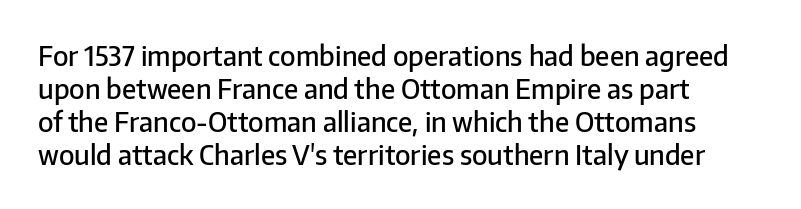
{"italic": "no", "bold": "semi", "underline": "no", "align": "left", "line_spacing_ratio": 1.22, "letter_spacing": "normal", "letter_spacing_em": 0.0, "glyph_px": 27}
